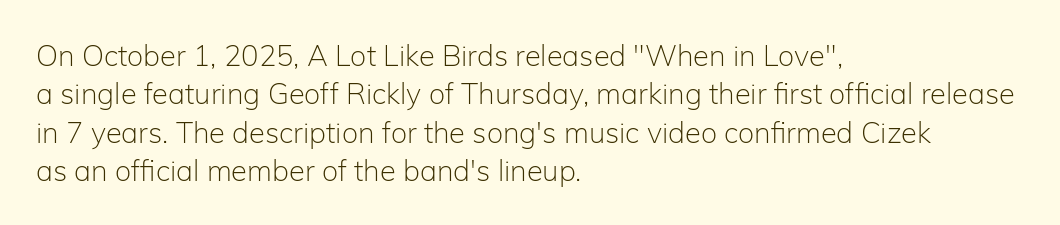
The image shows 29 px light sans-serif type, upright; set left-aligned, normal line spacing (1.32x), normal letter spacing, not underlined; low stroke contrast and a medium x-height.
